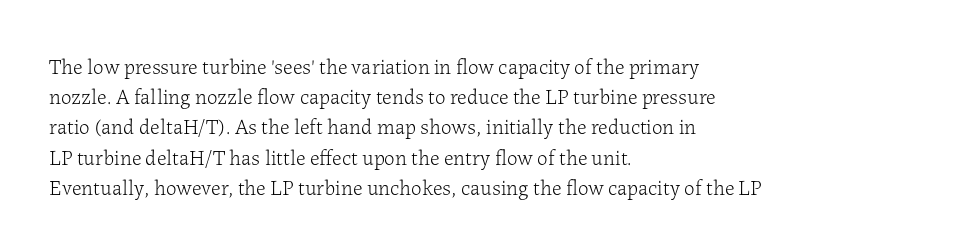
Q: Is the text bold? A: No.
Q: Is the text italic (slanted)? A: No, it is upright.
Q: Is the text underlined? A: No.
Q: How is the paragraph aligned? A: Left-aligned.
Q: Is the spacing between letters normal or unusually wide? A: Normal.
Q: Is the spacing between lines tight, normal or loose? A: Normal.
